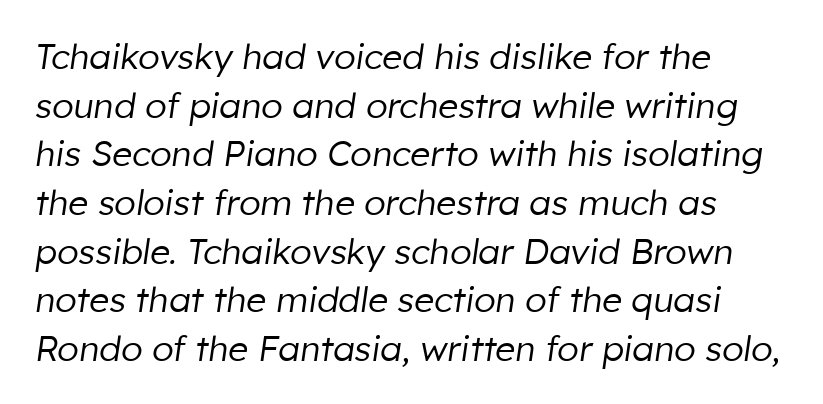
The image shows 35 px regular-weight type, italic (leaning right); set left-aligned, normal line spacing (1.39x), normal letter spacing, not underlined; low stroke contrast and a medium x-height.
